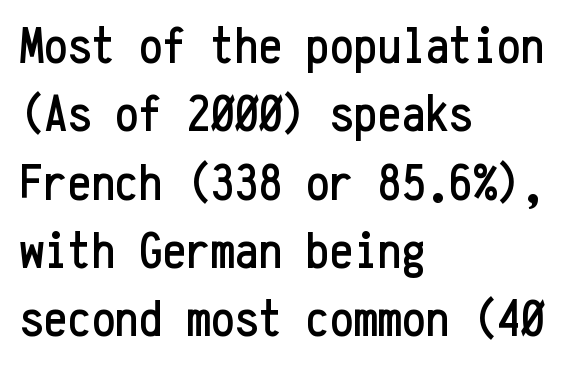
Posture: upright roman. The space between consecutive lines is moderate. The typesetter chose a ragged-right arrangement here. The face used here is monospaced, like something from a code editor. Look at the bottom of the vertical strokes: they stop flat, with no serifs. A bare baseline throughout the passage.
